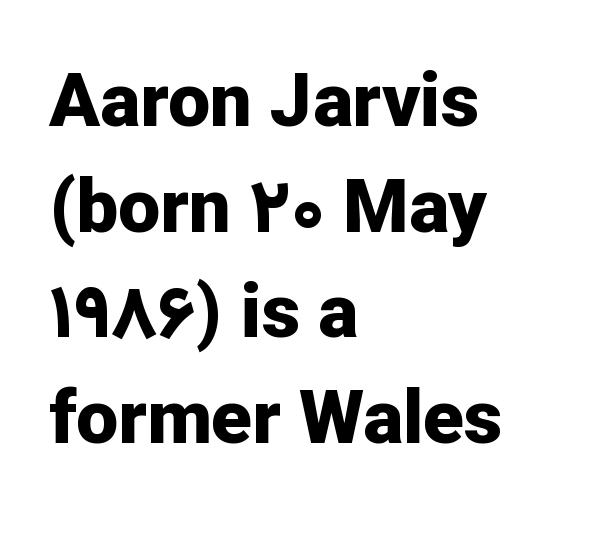
The image shows 75 px bold sans-serif type, upright; set left-aligned, normal line spacing (1.41x), normal letter spacing, not underlined; low stroke contrast and a medium x-height.
